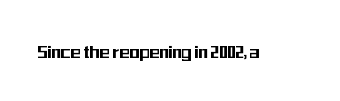
Q: Is the text italic (slanted)? A: No, it is upright.
Q: Is the text underlined? A: No.
Q: Is the spacing between letters normal or unusually wide? A: Normal.
